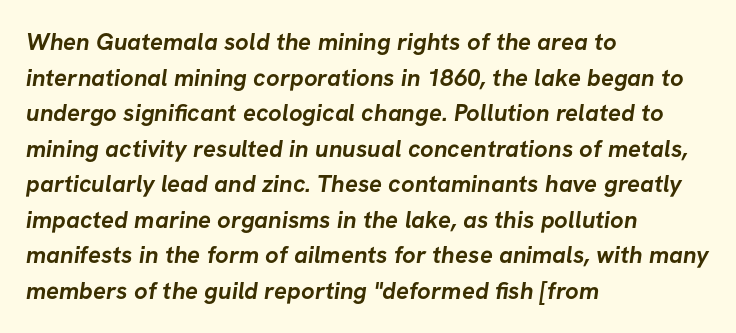
{"bold": "yes", "underline": "no", "align": "left", "line_spacing": "normal", "line_spacing_ratio": 1.48, "letter_spacing": "normal", "letter_spacing_em": 0.0, "glyph_px": 24}
